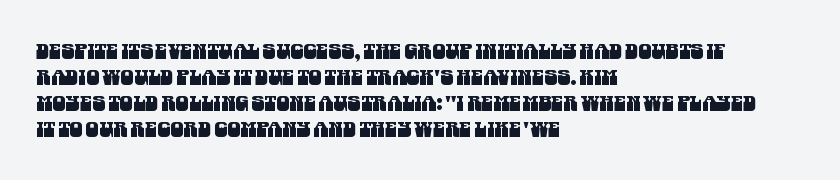
The image shows 21 px text type; set left-aligned, line spacing 1.24x, normal letter spacing, not underlined.
